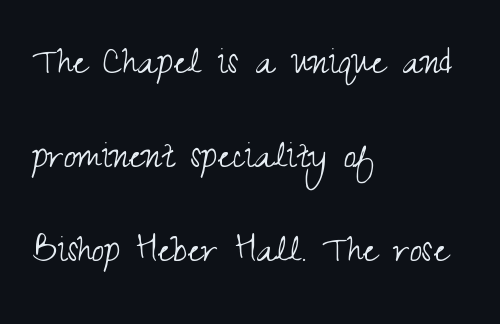
The image shows 44 px light, condensed sans-serif type, upright; set left-aligned, loose line spacing (2.14x), normal letter spacing, not underlined; medium stroke contrast and a small x-height.
